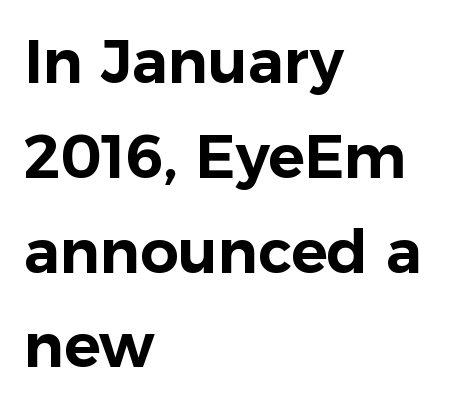
A normal amount of white space separates one row of letters from the next. Plain, unruled lines of type. The letters carry no serifs — their stems end cleanly without finishing strokes. The letters stand upright; this is a roman face.
